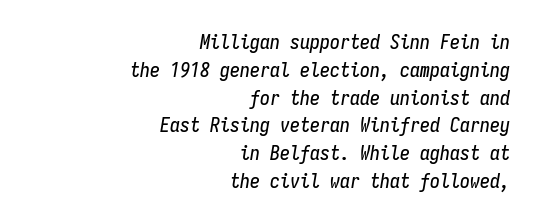
The image shows 20 px text type, italic (leaning right); set right-aligned, normal line spacing (1.39x), normal letter spacing, not underlined.
